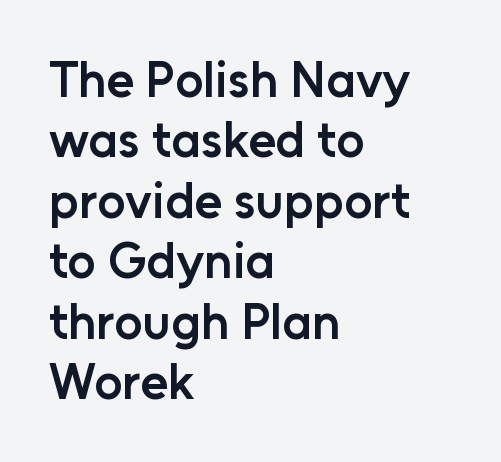
The image shows 50 px semibold sans-serif type, upright; set left-aligned, line spacing 1.21x, normal letter spacing, not underlined; low stroke contrast and a medium x-height.
